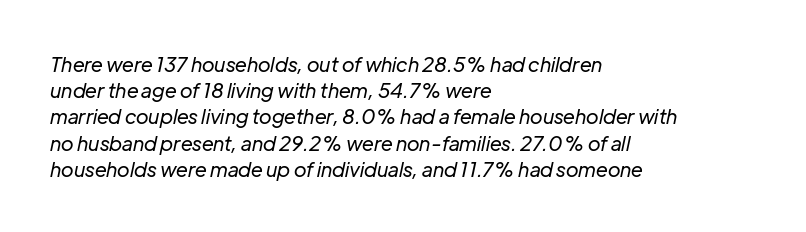
{"italic": "yes", "lean": "right", "slant_degrees": 12, "bold": "no", "underline": "no", "align": "left", "line_spacing": "normal", "line_spacing_ratio": 1.31, "letter_spacing": "normal", "letter_spacing_em": 0.0, "glyph_px": 20}
